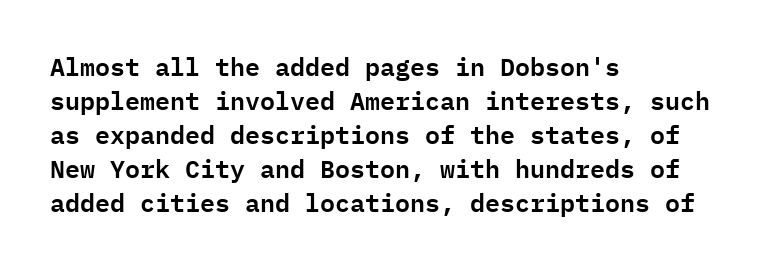
These lines were composed using upright roman letters. Line beginnings align vertically; line endings do not. Quick note: underline off. Nobody touched the tracking dial on this one. Leading matches the norm, producing a regular column.
